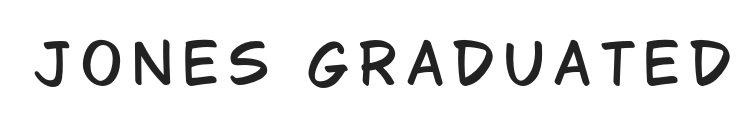
{"serif": "no", "italic": "no", "width": "condensed", "stroke_contrast": "low", "x_height": "large", "monospaced": "no", "underline": "no", "glyph_px": 55}
